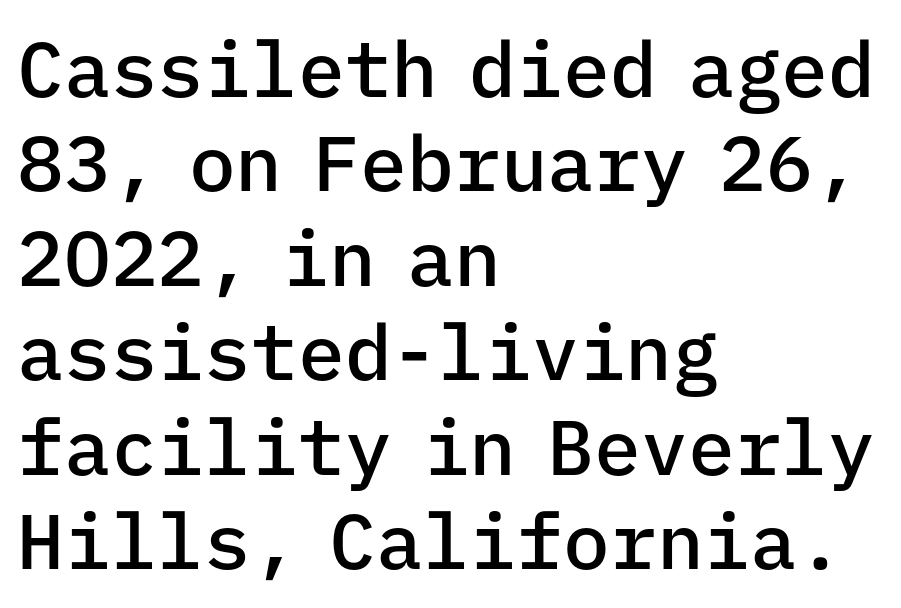
Q: Is the text bold? A: Semi-bold.
Q: Is the text italic (slanted)? A: No, it is upright.
Q: Is the typeface a serif or a sans-serif typeface? A: Sans-serif.
Q: Is the text underlined? A: No.
Q: How is the paragraph aligned? A: Left-aligned.
Q: Is the spacing between letters normal or unusually wide? A: Normal.
Q: Width (condensed, normal, or wide)? A: Normal.
Q: Stroke contrast? A: Low.
Q: x-height? A: Medium.
Q: Monospaced? A: Yes.
